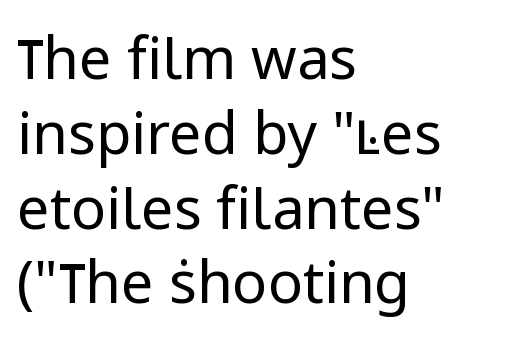
Q: Is the text bold? A: No.
Q: Is the text italic (slanted)? A: No, it is upright.
Q: Is the typeface a serif or a sans-serif typeface? A: Sans-serif.
Q: Is the text underlined? A: No.
Q: How is the paragraph aligned? A: Left-aligned.
Q: Is the spacing between letters normal or unusually wide? A: Normal.
Q: Is the spacing between lines tight, normal or loose? A: Normal.
Q: Width (condensed, normal, or wide)? A: Normal.
Q: Stroke contrast? A: Low.
Q: x-height? A: Medium.
Q: Monospaced? A: No.
